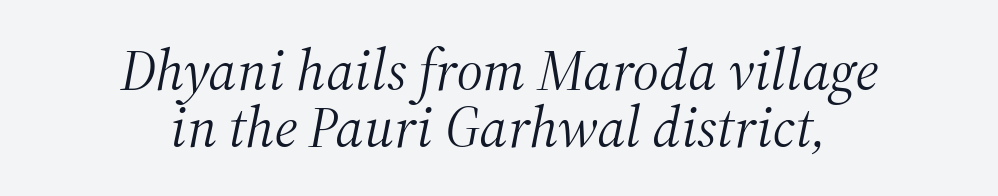
Q: Is the text bold? A: No.
Q: Is the text italic (slanted)? A: Yes, it leans right by about 12 degrees.
Q: Is the typeface a serif or a sans-serif typeface? A: Serif.
Q: Is the text underlined? A: No.
Q: How is the paragraph aligned? A: Centered.
Q: Is the spacing between letters normal or unusually wide? A: Normal.
Q: Is the spacing between lines tight, normal or loose? A: Tight.
Q: Width (condensed, normal, or wide)? A: Normal.
Q: Stroke contrast? A: Medium.
Q: x-height? A: Medium.
Q: Monospaced? A: No.
